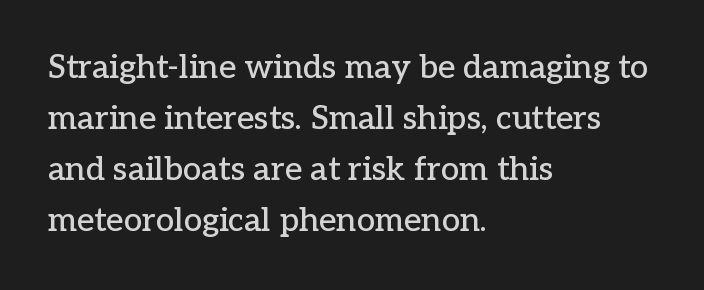
{"serif": "yes", "italic": "no", "width": "normal", "stroke_contrast": "low", "x_height": "medium", "monospaced": "no", "underline": "no", "align": "left", "line_spacing": "normal", "line_spacing_ratio": 1.55, "letter_spacing": "normal", "letter_spacing_em": 0.0, "glyph_px": 33}
